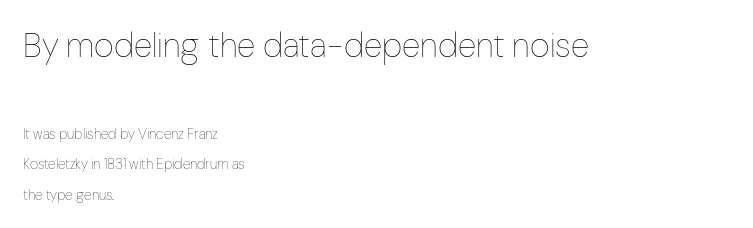
{"italic": "no", "bold": "no", "weight": "thin", "width": "condensed", "stroke_contrast": "low", "x_height": "medium", "monospaced": "no", "underline": "no", "align": "left", "line_spacing": "loose", "line_spacing_ratio": 2.19, "letter_spacing": "normal", "letter_spacing_em": 0.0, "larger_block": "first", "size_ratio": 2.43, "glyph_px": 34}
